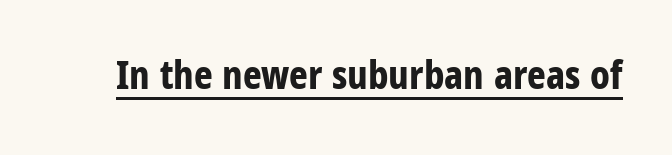
The image shows 40 px bold, condensed sans-serif type, upright; set normal letter spacing, underlined; low stroke contrast and a large x-height.
